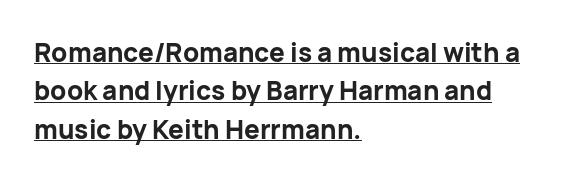
Look at the tracking — it's just the regular setting, nothing added. If you drew a line through each stem, it would be perfectly vertical. The ragged edge is on the right, which tells us the setting is flush left. Honestly, the underline is the first thing you notice here.
